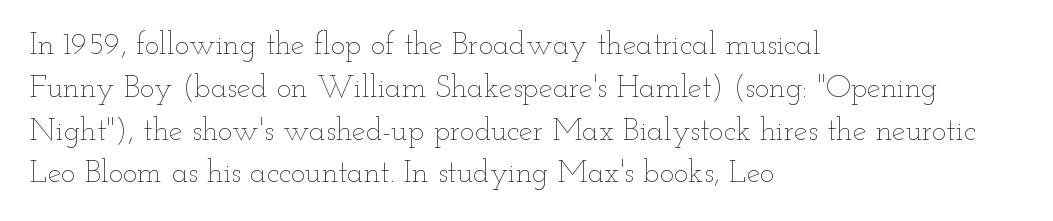
The face used here is proportionally spaced, like ordinary book or web type. The paragraph has a hard left edge and a soft right edge. This rendering leaves character spacing at its baseline value. Designer's note — italics off, roman on.
